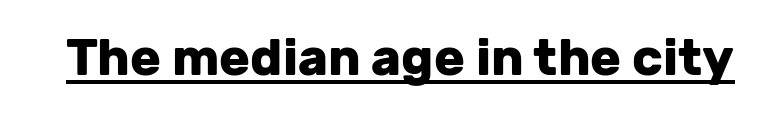
The image shows 51 px heavy sans-serif type, upright; set normal letter spacing, underlined; low stroke contrast and a medium x-height.
